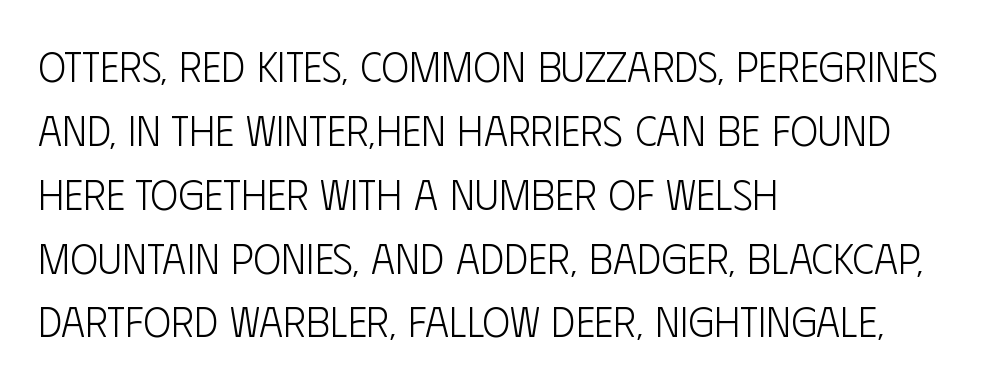
The image shows 42 px light, condensed sans-serif type, upright; set left-aligned, normal line spacing (1.52x), normal letter spacing, not underlined; low stroke contrast and a large x-height.
